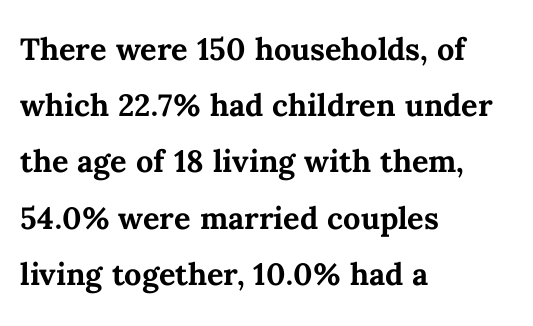
The image shows 41 px semibold type, upright; set left-aligned, normal line spacing (1.37x), normal letter spacing, not underlined; medium stroke contrast and a medium x-height.
